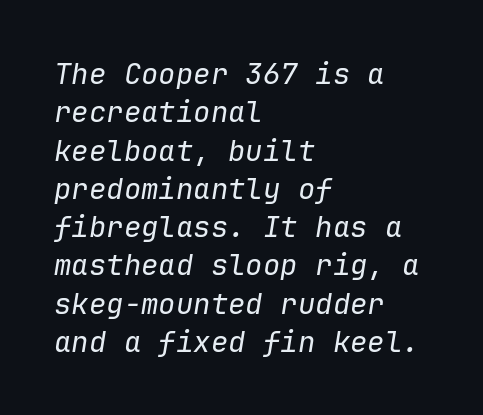
These lines are rendered in a fixed-pitch font. Notice how the passage keeps a crisp vertical edge on the left only. The type is set solid horizontally, with unmodified tracking. This block has exactly the height ordinary leading produces.
